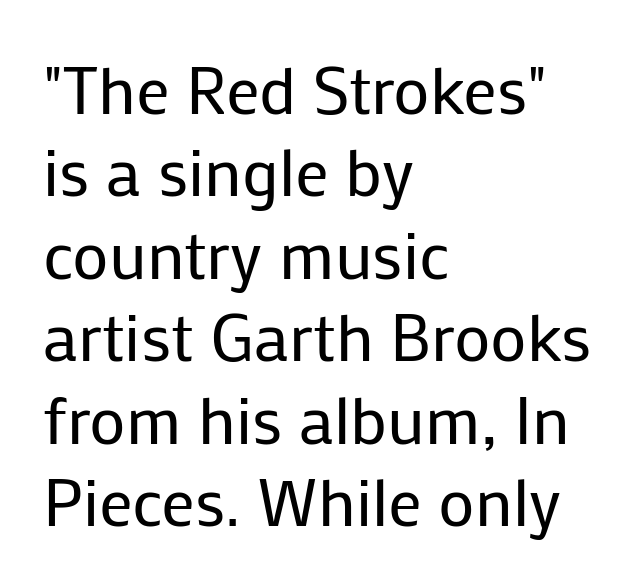
Left-aligned paragraph, ragged on the right. Check the space under the baseline: it is left empty. No feet cap the strokes, marking this as sans-serif type. Each letter keeps its own natural width here, so spacing adapts to shape.
